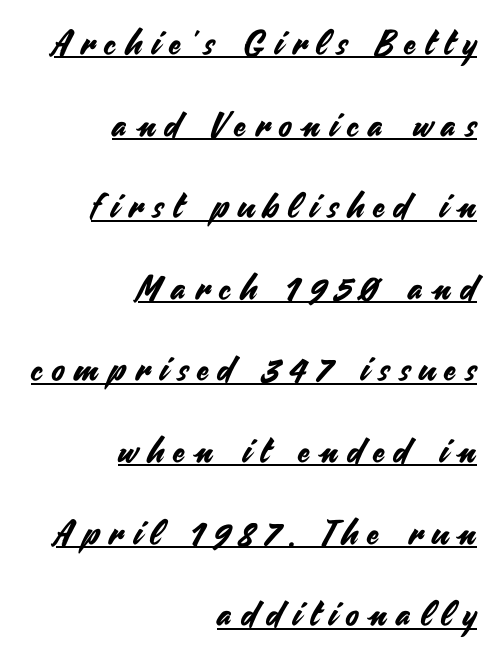
The image shows 34 px sans-serif type; set right-aligned, loose line spacing (2.4x), unusually wide letter spacing (+0.29 em), underlined; medium stroke contrast and a small x-height.
